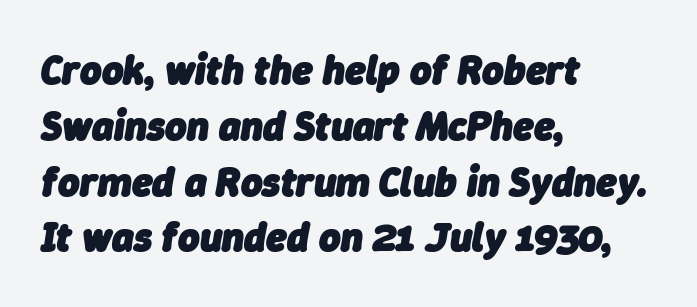
The image shows 41 px heavy type, italic (leaning right); set left-aligned, normal line spacing (1.36x), normal letter spacing, not underlined; low stroke contrast and a medium x-height.
